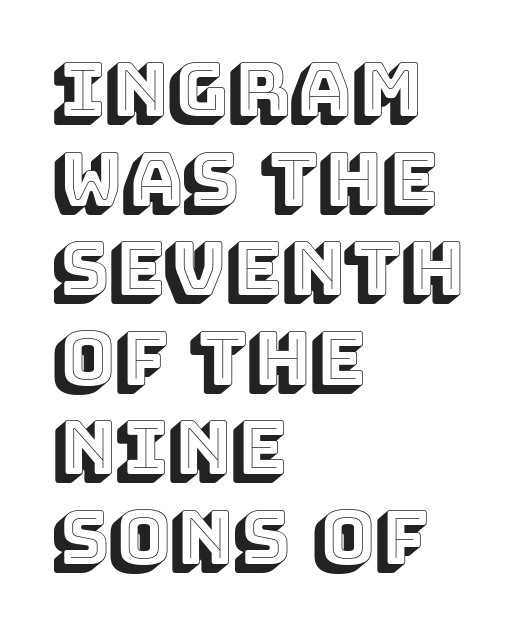
{"italic": "no", "width": "normal", "x_height": "large", "monospaced": "no", "underline": "no", "align": "left", "line_spacing_ratio": 1.21, "letter_spacing": "normal", "letter_spacing_em": 0.0, "glyph_px": 74}
